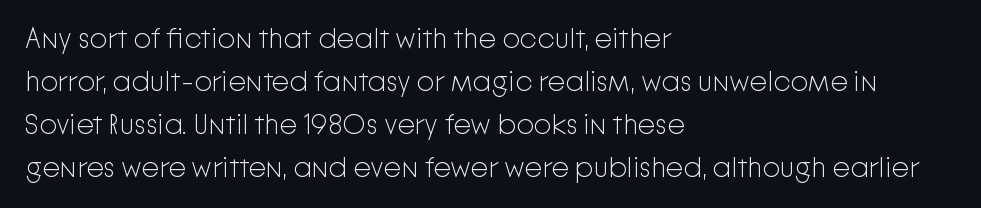
All the whitespace from short lines collects on the right. Here the designer chose a conventional face with non-uniform glyph widths. To sum up the face: it is a sans, with no serifs. The zone under the glyphs is completely vacant.
